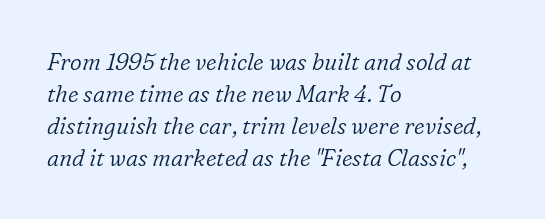
The image shows 23 px text type, italic (leaning right); set left-aligned, normal line spacing (1.39x), normal letter spacing, not underlined.
